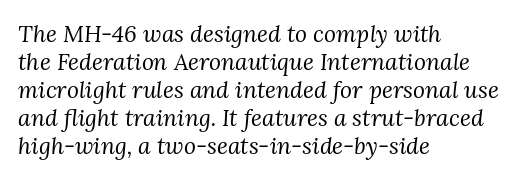
{"italic": "yes", "lean": "right", "slant_degrees": 3, "bold": "no", "underline": "no", "align": "left", "line_spacing_ratio": 1.22, "letter_spacing": "normal", "letter_spacing_em": 0.0, "glyph_px": 23}
